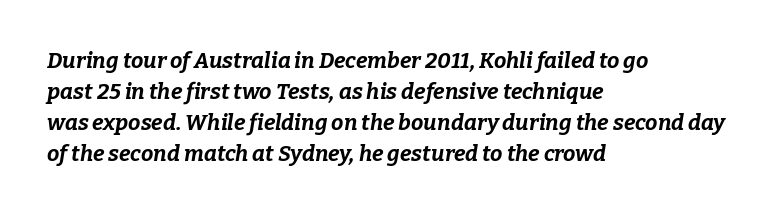
Letter spacing: default. This rendering features lettering with no underline. The whole block is typeset with a tilt. Students, observe: this is what conventionally led text looks like.
